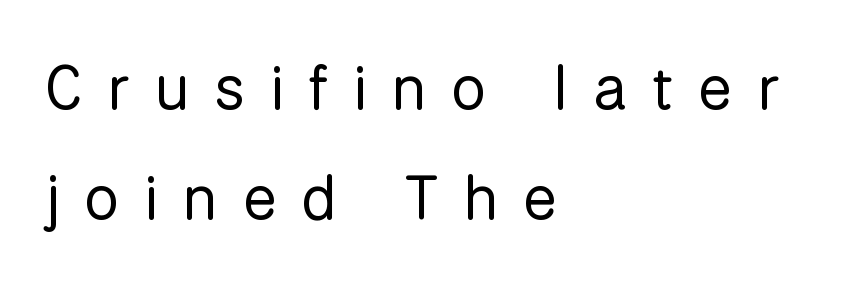
The designer went with a sans here, leaving each stem footless. Looks like regular typesetting: each glyph gets only the width it needs. You can tell it's not italic because the verticals are truly vertical. The rag falls on the right side of this text block. Just letters on the line, the space beneath them empty. Look at the tracking — it's clearly loosened, letters drifting apart.
